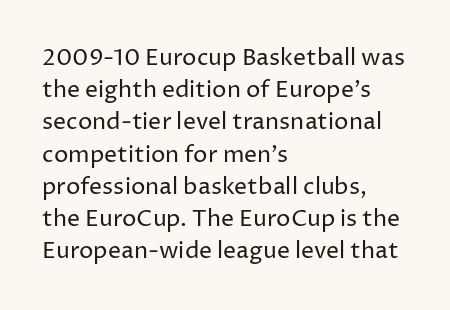
{"italic": "no", "bold": "no", "underline": "no", "align": "left", "line_spacing": "normal", "line_spacing_ratio": 1.4, "letter_spacing": "normal", "letter_spacing_em": 0.0, "glyph_px": 23}
